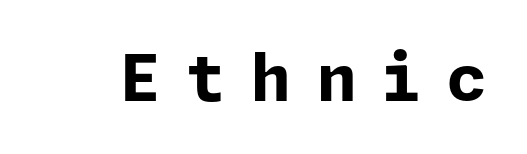
{"serif": "no", "italic": "no", "bold": "yes", "weight": "bold", "width": "normal", "stroke_contrast": "low", "x_height": "medium", "underline": "no", "letter_spacing": "wide", "letter_spacing_em": 0.4, "glyph_px": 64}
